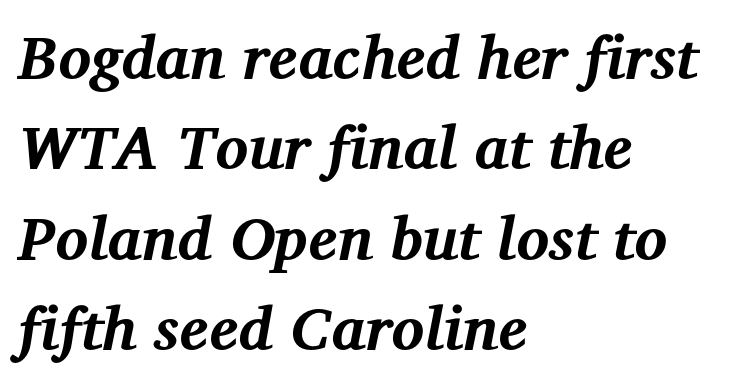
Q: Is the text bold? A: Yes.
Q: Is the text italic (slanted)? A: Yes, it leans right by about 12 degrees.
Q: Is the typeface a serif or a sans-serif typeface? A: Serif.
Q: Is the text underlined? A: No.
Q: How is the paragraph aligned? A: Left-aligned.
Q: Is the spacing between letters normal or unusually wide? A: Normal.
Q: Is the spacing between lines tight, normal or loose? A: Normal.
Q: Width (condensed, normal, or wide)? A: Normal.
Q: Stroke contrast? A: Medium.
Q: x-height? A: Medium.
Q: Monospaced? A: No.
